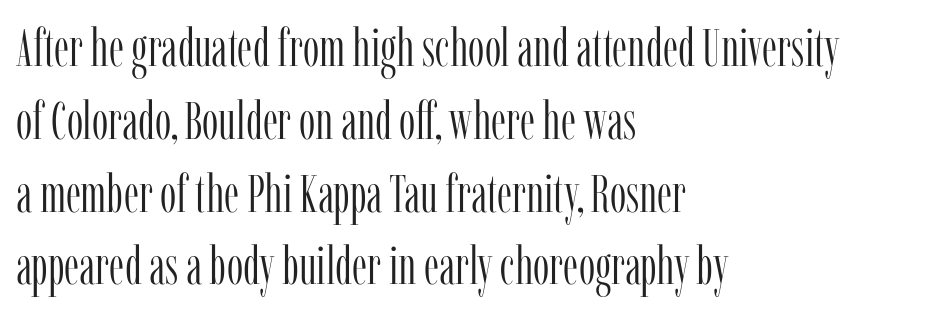
{"serif": "yes", "italic": "no", "bold": "no", "weight": "light", "width": "condensed", "stroke_contrast": "low", "x_height": "medium", "monospaced": "no", "underline": "no", "align": "left", "line_spacing": "normal", "line_spacing_ratio": 1.4, "letter_spacing": "normal", "letter_spacing_em": 0.0, "glyph_px": 52}
